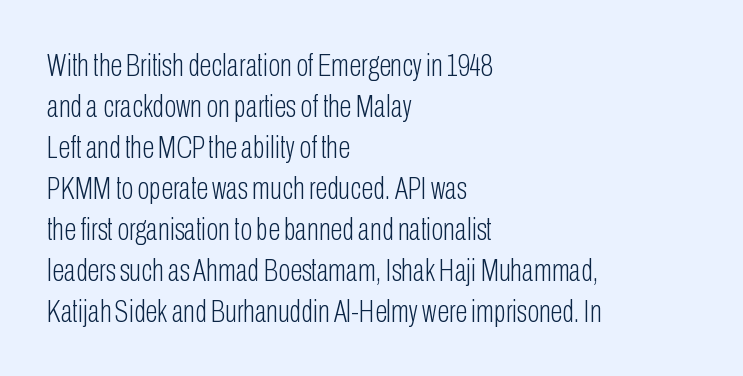
What kind of face is this? One without serifs — a sans. Does the copy run flush right? No — it runs flush left. Heaviness? Minimal to ordinary, like unemphasized prose. Proportional: the letters do not fall into vertical columns. The words here are not underlined. One glance says typical: line gaps are just what's usual.
